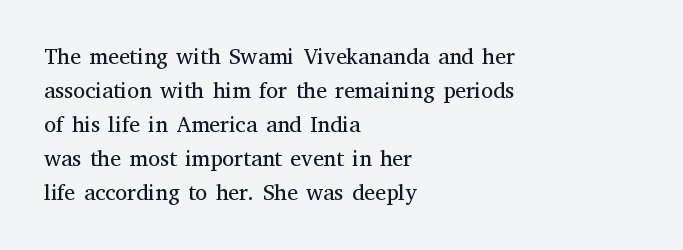
{"italic": "no", "bold": "no", "underline": "no", "align": "left", "line_spacing": "normal", "line_spacing_ratio": 1.55, "letter_spacing": "normal", "letter_spacing_em": 0.0, "glyph_px": 22}
